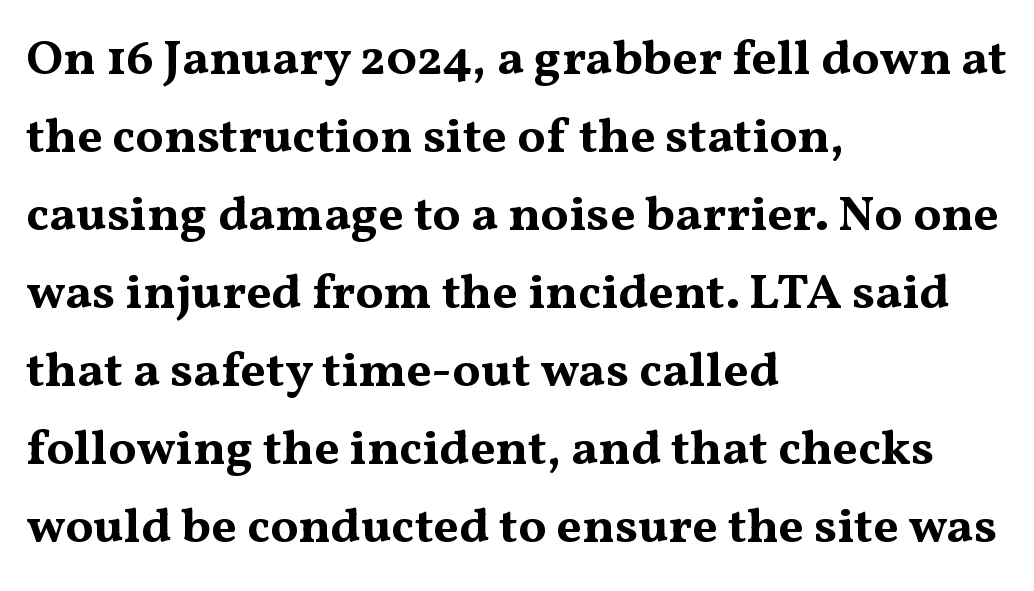
The image shows 50 px bold, wide serif type, upright; set left-aligned, normal line spacing (1.56x), normal letter spacing, not underlined; medium stroke contrast and a medium x-height.
